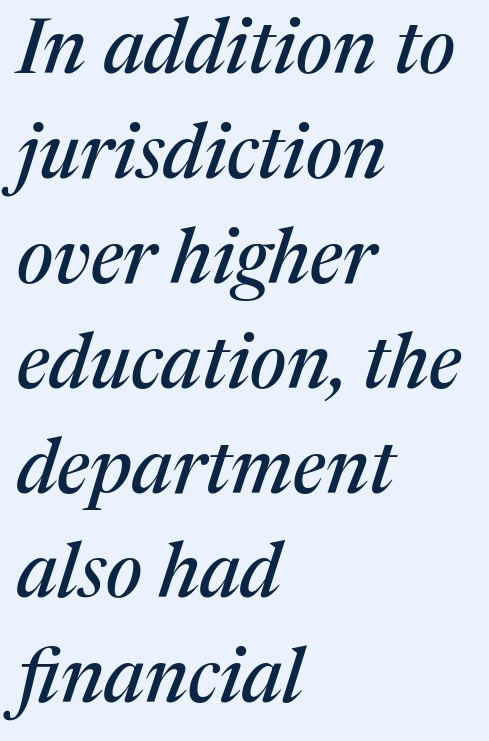
Q: Is the text italic (slanted)? A: Yes, it leans right by about 17 degrees.
Q: Is the typeface a serif or a sans-serif typeface? A: Serif.
Q: Is the text underlined? A: No.
Q: How is the paragraph aligned? A: Left-aligned.
Q: Is the spacing between letters normal or unusually wide? A: Normal.
Q: Is the spacing between lines tight, normal or loose? A: Normal.
Q: Width (condensed, normal, or wide)? A: Normal.
Q: Stroke contrast? A: Medium.
Q: x-height? A: Medium.
Q: Monospaced? A: No.
